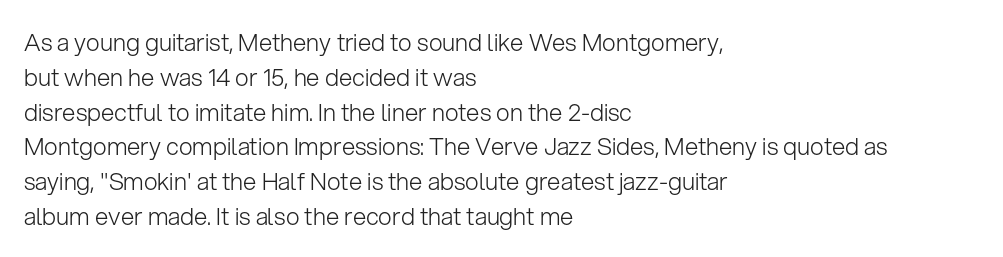
Q: Is the text bold? A: No.
Q: Is the text italic (slanted)? A: No, it is upright.
Q: Is the text underlined? A: No.
Q: How is the paragraph aligned? A: Left-aligned.
Q: Is the spacing between letters normal or unusually wide? A: Normal.
Q: Is the spacing between lines tight, normal or loose? A: Normal.
